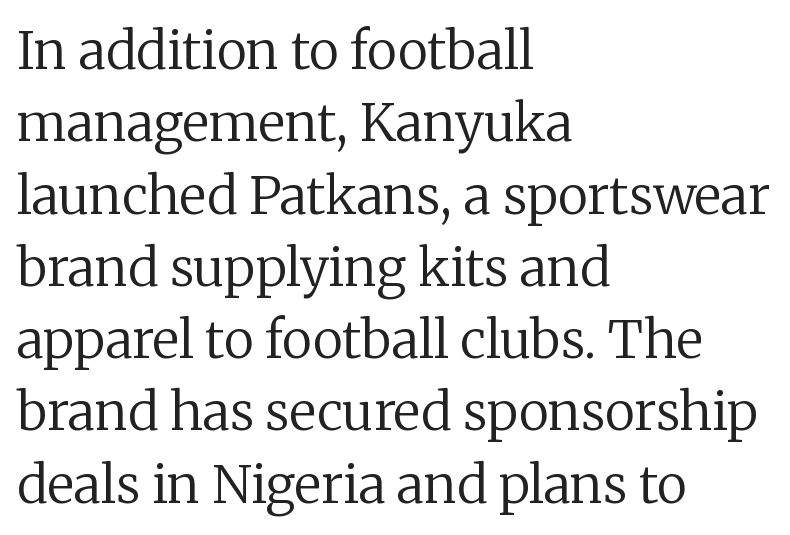
{"serif": "yes", "italic": "no", "bold": "no", "weight": "regular", "width": "normal", "stroke_contrast": "low", "x_height": "medium", "monospaced": "no", "underline": "no", "align": "left", "line_spacing": "normal", "line_spacing_ratio": 1.39, "letter_spacing": "normal", "letter_spacing_em": 0.0, "glyph_px": 52}
